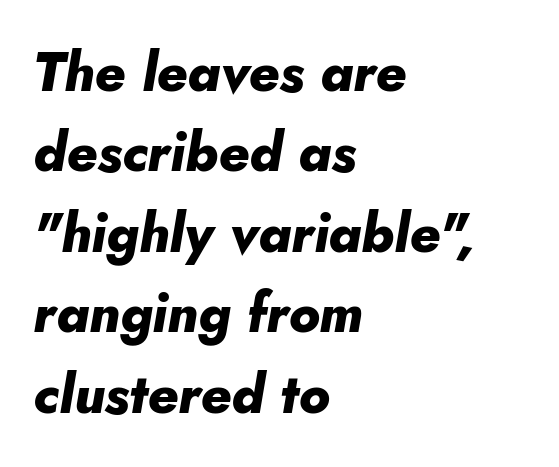
{"italic": "yes", "lean": "right", "slant_degrees": 10, "bold": "yes", "weight": "heavy", "width": "normal", "stroke_contrast": "low", "x_height": "small", "monospaced": "no", "underline": "no", "align": "left", "line_spacing": "normal", "line_spacing_ratio": 1.49, "letter_spacing": "normal", "letter_spacing_em": 0.0, "glyph_px": 54}
